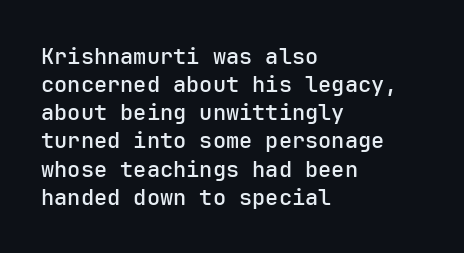
{"italic": "no", "bold": "semi", "underline": "no", "align": "left", "line_spacing": "normal", "line_spacing_ratio": 1.28, "letter_spacing": "normal", "letter_spacing_em": 0.0, "glyph_px": 22}
